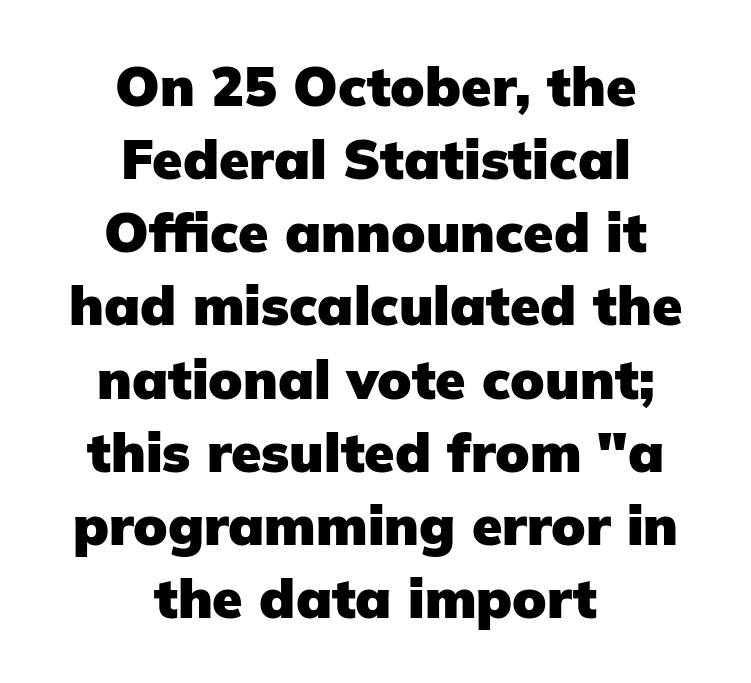
The designer went with a sans here, leaving each stem footless. How heavy is the stroke? Heavy — this is a bold. Style check: upright. Does extra space separate the letters? No, they use regular spacing. Think of a printed novel: that variable character pitch is what you see here.
